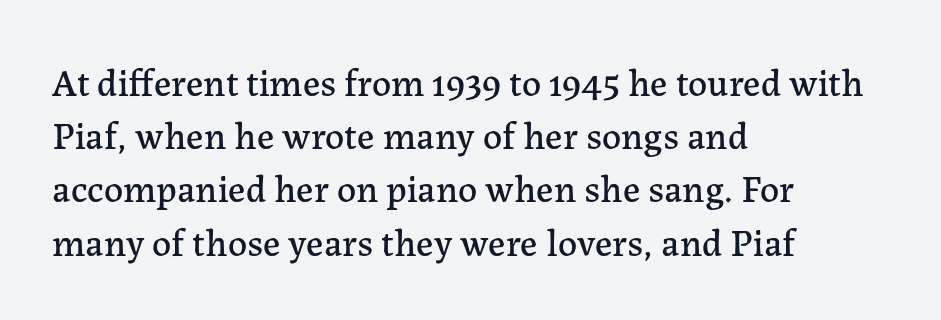
The image shows 38 px serif type, upright; set left-aligned, normal line spacing (1.4x), normal letter spacing, not underlined; low stroke contrast and a medium x-height.
